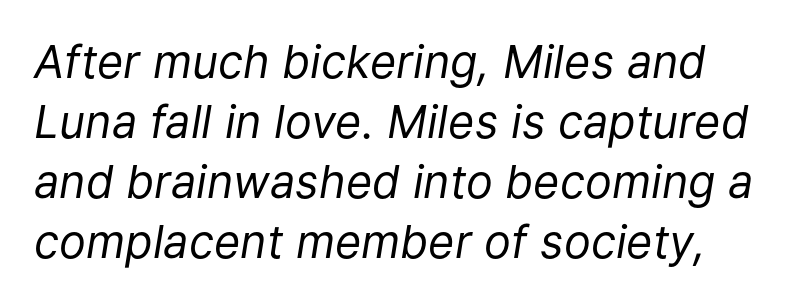
The image shows 45 px regular-weight type, italic (leaning right); set normal line spacing (1.33x), normal letter spacing, not underlined; low stroke contrast and a medium x-height.
